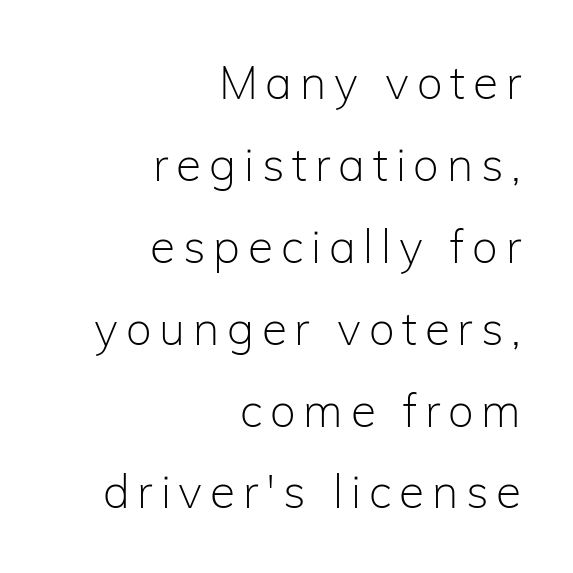
The image shows 46 px light sans-serif type, upright; set right-aligned, line spacing 1.78x, not underlined; low stroke contrast and a medium x-height.
